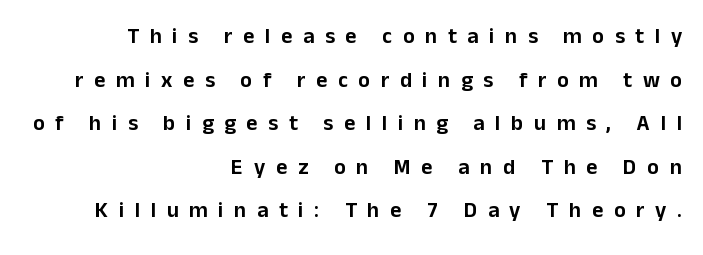
Q: Is the text italic (slanted)? A: No, it is upright.
Q: Is the text underlined? A: No.
Q: How is the paragraph aligned? A: Right-aligned.
Q: Is the spacing between letters normal or unusually wide? A: Unusually wide.
Q: Is the spacing between lines tight, normal or loose? A: Loose.
